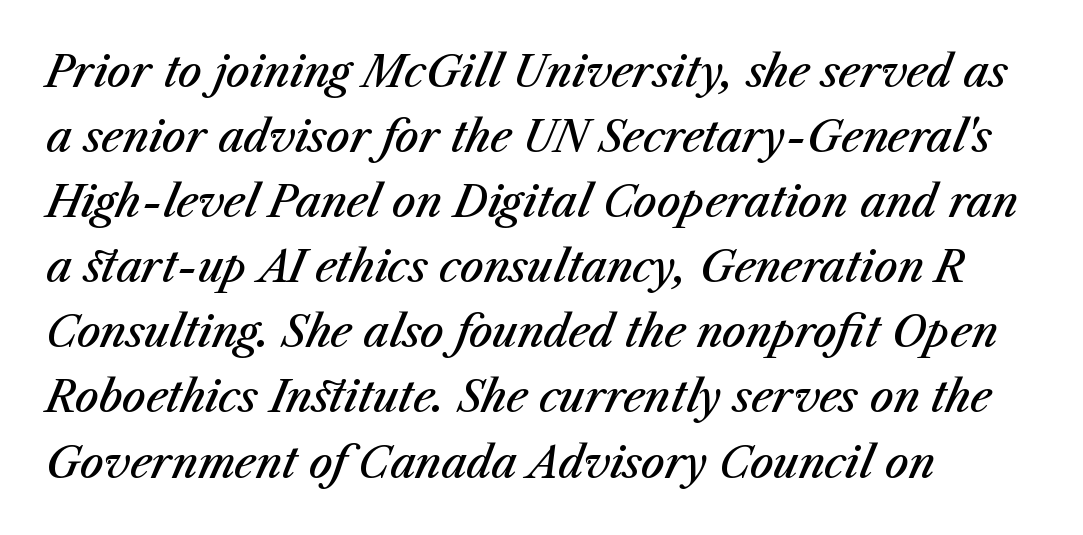
The image shows 42 px semibold type, italic (leaning right); set left-aligned, normal line spacing (1.55x), normal letter spacing, not underlined; medium stroke contrast and a medium x-height.
